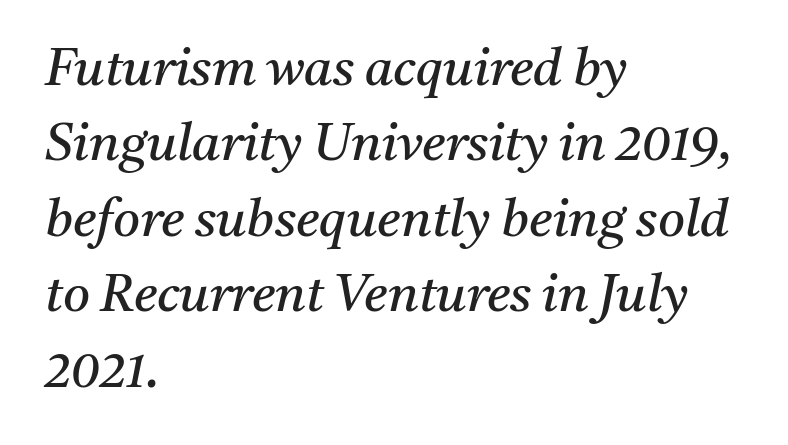
{"serif": "yes", "italic": "yes", "lean": "right", "slant_degrees": 11, "bold": "no", "weight": "regular", "width": "normal", "stroke_contrast": "medium", "x_height": "medium", "monospaced": "no", "underline": "no", "align": "left", "line_spacing": "normal", "line_spacing_ratio": 1.45, "letter_spacing": "normal", "letter_spacing_em": 0.0, "glyph_px": 52}
